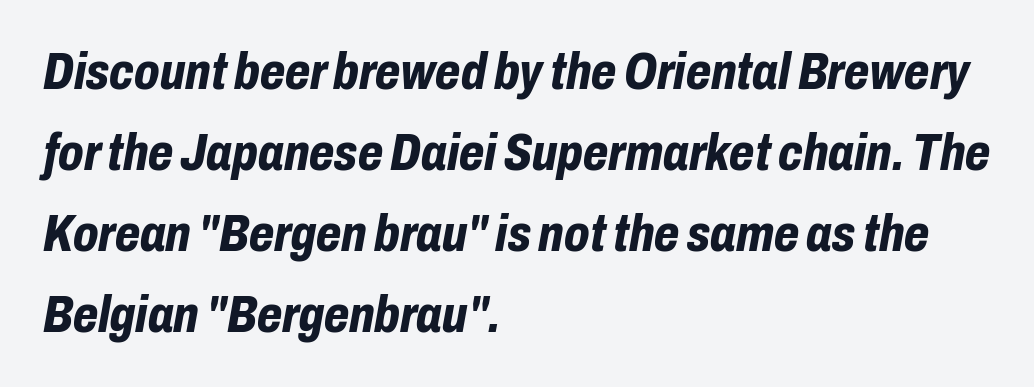
Q: Is the text bold? A: Yes.
Q: Is the text italic (slanted)? A: Yes, it leans right by about 10 degrees.
Q: Is the text underlined? A: No.
Q: How is the paragraph aligned? A: Left-aligned.
Q: Is the spacing between letters normal or unusually wide? A: Normal.
Q: Is the spacing between lines tight, normal or loose? A: Normal.
Q: Width (condensed, normal, or wide)? A: Condensed.
Q: Stroke contrast? A: Low.
Q: x-height? A: Medium.
Q: Monospaced? A: No.
